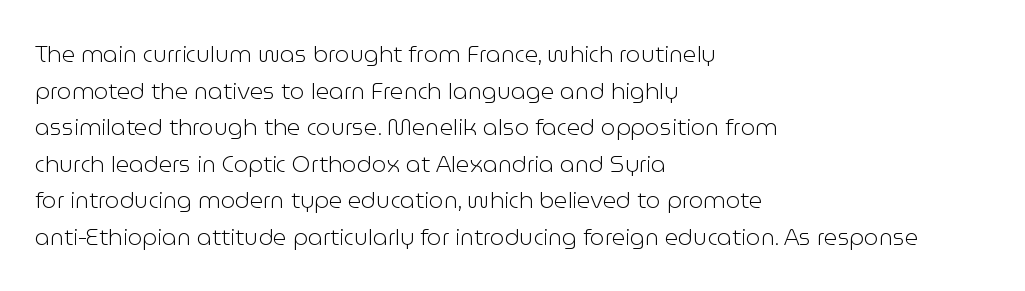
Notice how descenders clear the ascenders below comfortably — that's standard leading. Heft: none added — not bold. Posture: upright roman. The tracking reads as untouched default to a designer's eye. If you drew a ruler down the left edge, every line would touch it.
